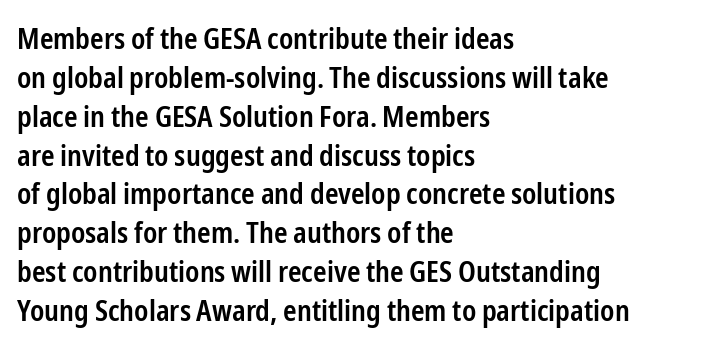
In terms of weight, the rendering is demibold, just under bold. This is the regular roman posture of the typeface. Proportional: the letters do not fall into vertical columns. Nobody touched the tracking dial on this one. Just letters on the line, the space beneath them empty. Typographically, this falls in the sans-serif category.
